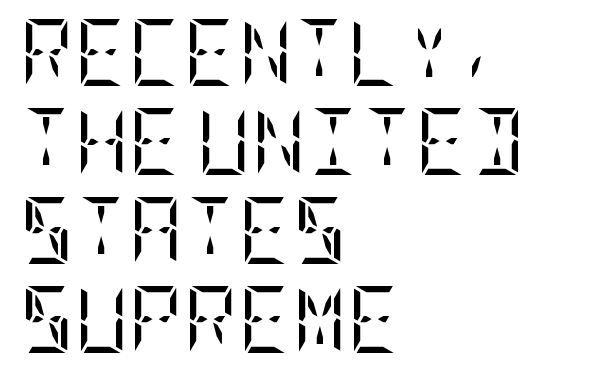
Q: Is the text bold? A: No.
Q: Is the text italic (slanted)? A: No, it is upright.
Q: Is the typeface a serif or a sans-serif typeface? A: Serif.
Q: Is the text underlined? A: No.
Q: How is the paragraph aligned? A: Left-aligned.
Q: Is the spacing between letters normal or unusually wide? A: Normal.
Q: Is the spacing between lines tight, normal or loose? A: Normal.
Q: Width (condensed, normal, or wide)? A: Condensed.
Q: Stroke contrast? A: Low.
Q: x-height? A: Large.
